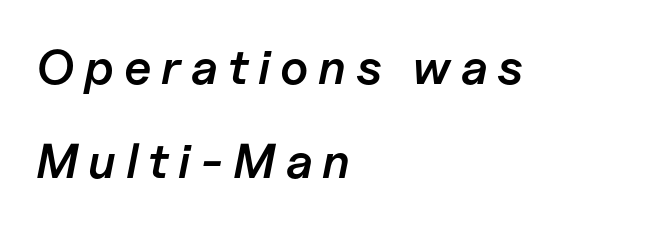
The text carries the slant typical of an italic or oblique font. Caption: multi-line text, flush left, ragged right. Descender tails drop into unmarked territory. The lines are spread far apart with generous leading. Caption: expanded tracking, letters set apart.
